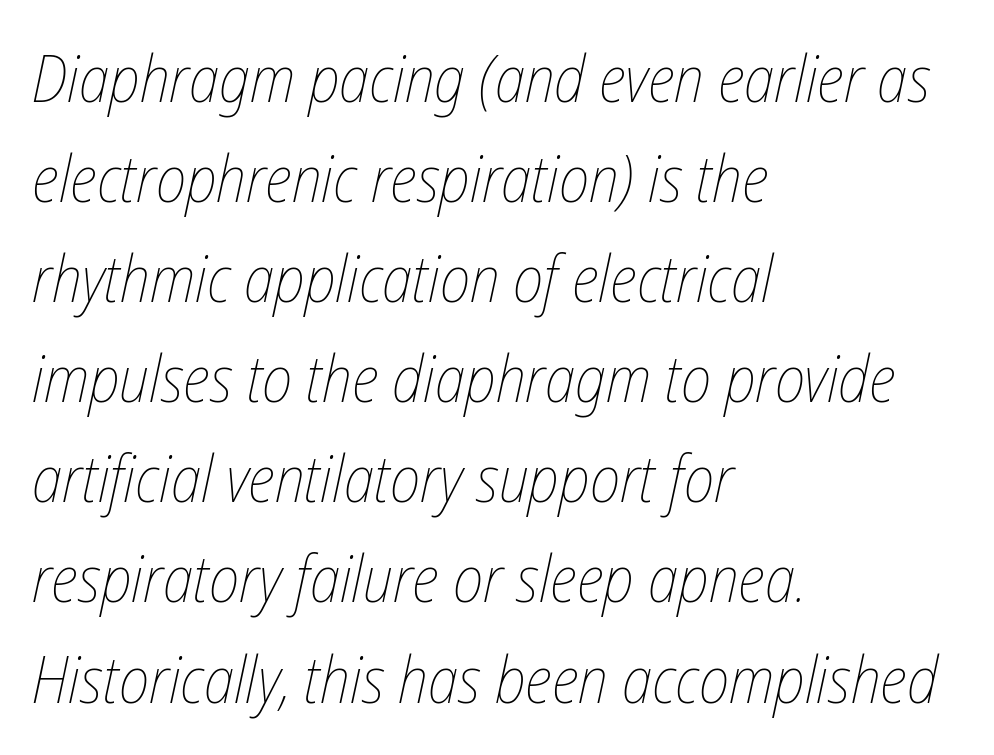
{"italic": "yes", "lean": "right", "slant_degrees": 12, "bold": "no", "weight": "thin", "width": "condensed", "stroke_contrast": "low", "x_height": "medium", "monospaced": "no", "underline": "no", "align": "left", "line_spacing": "normal", "line_spacing_ratio": 1.54, "letter_spacing": "normal", "letter_spacing_em": 0.0, "glyph_px": 65}
